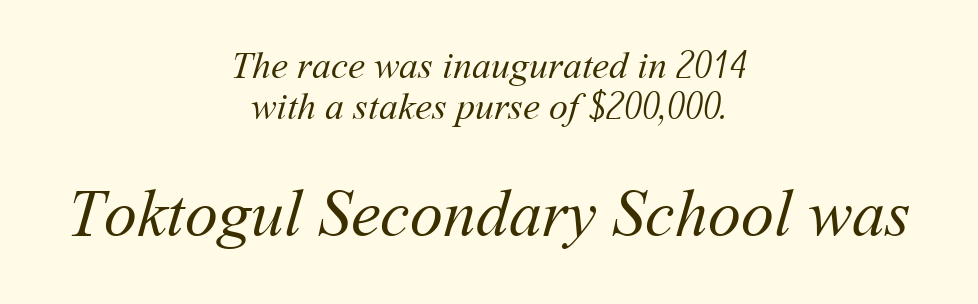
Spacing verdict: proportional, widths tailored to each character. The letterforms sit at book weight or below. No extra tracking has been applied to these lines. The lines are quadded center. Only glyphs here, with clear space below each row.
